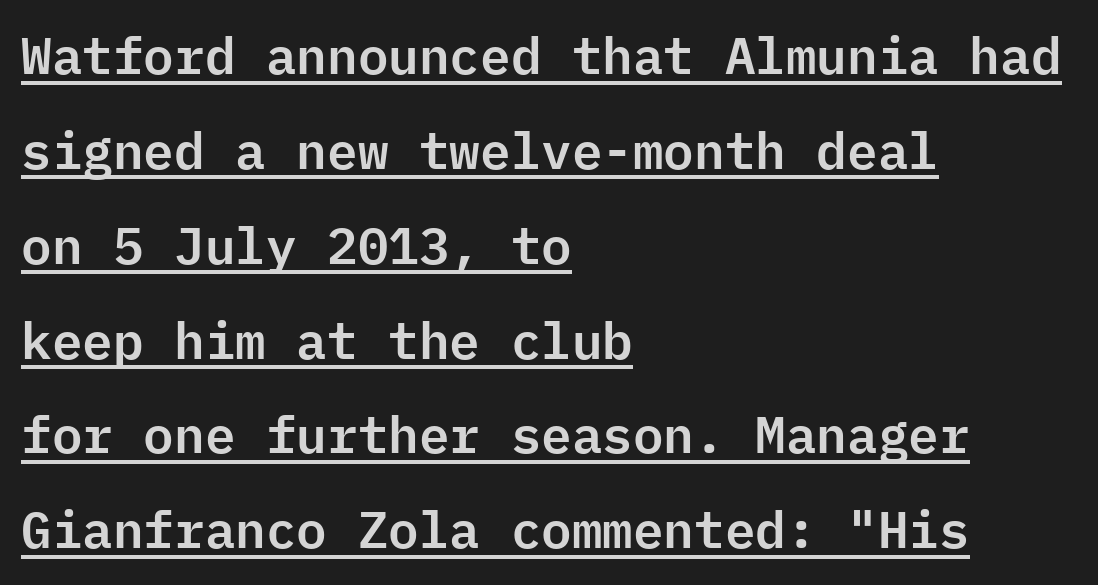
The image shows 51 px sans-serif type, upright, monospaced; set left-aligned, line spacing 1.86x, normal letter spacing, underlined; low stroke contrast and a medium x-height.
